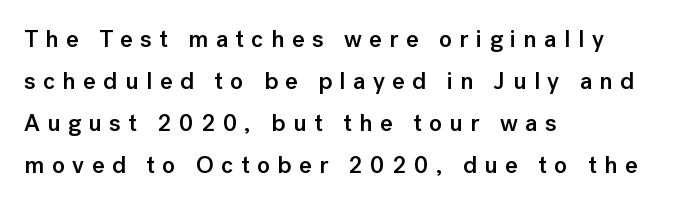
Unlike italic type, these characters show no tilt at all. Underlining? Definitely not there. Is the type bold? Partly — it's a semibold, heavier than regular but not fully bold. Substantial extra tracking has been applied to these lines. This sample is left-justified, so line endings fall wherever the words run out.
